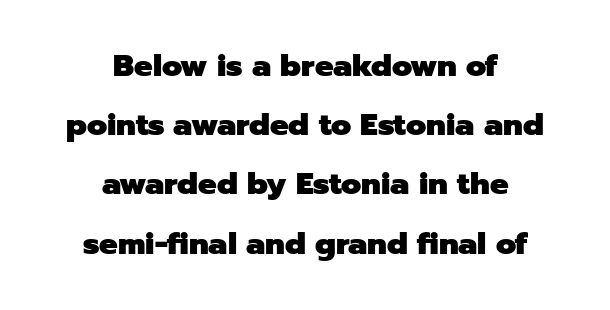
Q: Is the text bold? A: Yes.
Q: Is the text italic (slanted)? A: No, it is upright.
Q: Is the typeface a serif or a sans-serif typeface? A: Sans-serif.
Q: Is the text underlined? A: No.
Q: How is the paragraph aligned? A: Centered.
Q: Is the spacing between letters normal or unusually wide? A: Normal.
Q: Is the spacing between lines tight, normal or loose? A: Loose.
Q: Width (condensed, normal, or wide)? A: Normal.
Q: Stroke contrast? A: Low.
Q: x-height? A: Medium.
Q: Monospaced? A: No.
